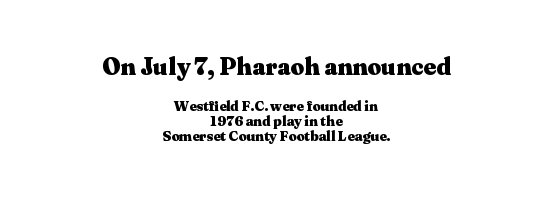
The lines are quadded center. Posture: vertical. Descenders hang freely into open space. One glance says dense: line gaps are narrower than usual. Two sizes are in play, and the larger belongs to the first block.
